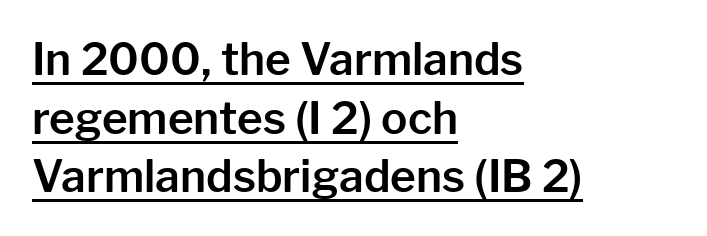
Q: Is the text italic (slanted)? A: No, it is upright.
Q: Is the typeface a serif or a sans-serif typeface? A: Sans-serif.
Q: Is the text underlined? A: Yes.
Q: How is the paragraph aligned? A: Left-aligned.
Q: Is the spacing between letters normal or unusually wide? A: Normal.
Q: Is the spacing between lines tight, normal or loose? A: Normal.
Q: Width (condensed, normal, or wide)? A: Normal.
Q: Stroke contrast? A: Low.
Q: x-height? A: Medium.
Q: Monospaced? A: No.
